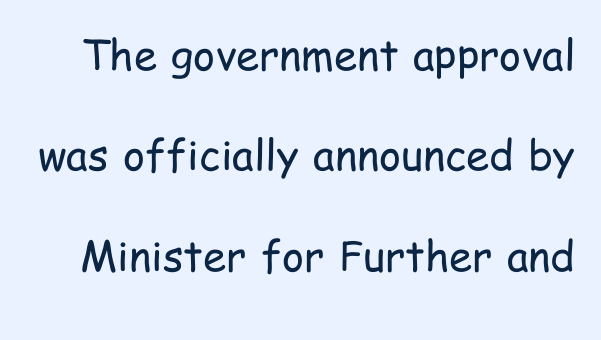
Do the characters align in a grid? No, the font is proportional. One glance says open: line gaps are wider than usual. Anything drawn beneath the words? Only blank space. Stems and bowls with no extra thickness — not bold. This is the regular roman posture of the typeface. Typographically, this falls in the sans-serif category.
